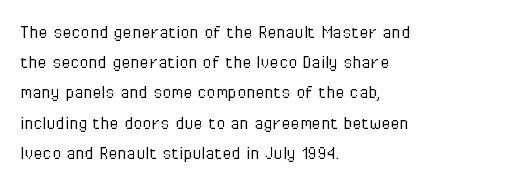
{"italic": "no", "bold": "no", "underline": "no", "align": "left", "line_spacing": "normal", "line_spacing_ratio": 1.44, "letter_spacing": "normal", "letter_spacing_em": 0.0, "glyph_px": 21}
